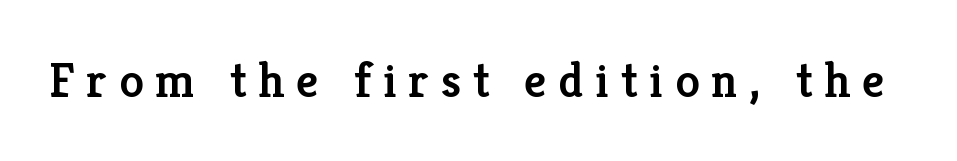
{"serif": "yes", "italic": "no", "bold": "semi", "weight": "semibold", "width": "normal", "stroke_contrast": "low", "x_height": "medium", "monospaced": "no", "underline": "no", "letter_spacing": "wide", "letter_spacing_em": 0.24, "glyph_px": 49}
